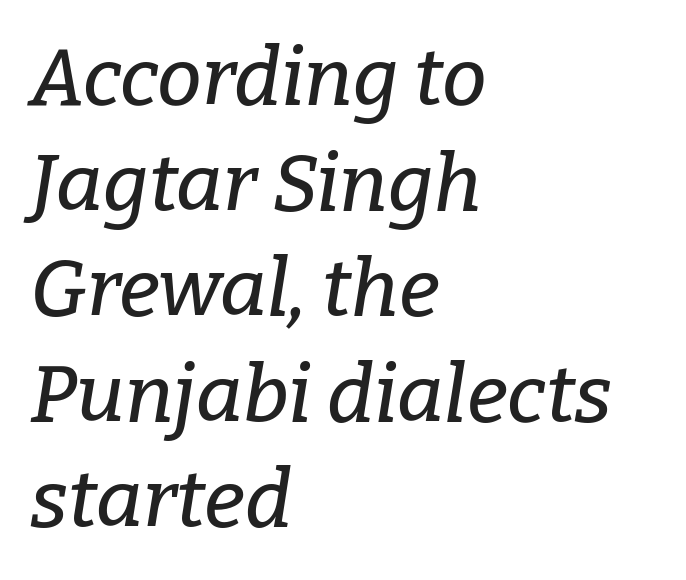
The image shows 80 px serif type, italic (leaning right); set left-aligned, normal line spacing (1.32x), normal letter spacing, not underlined; low stroke contrast and a medium x-height.
